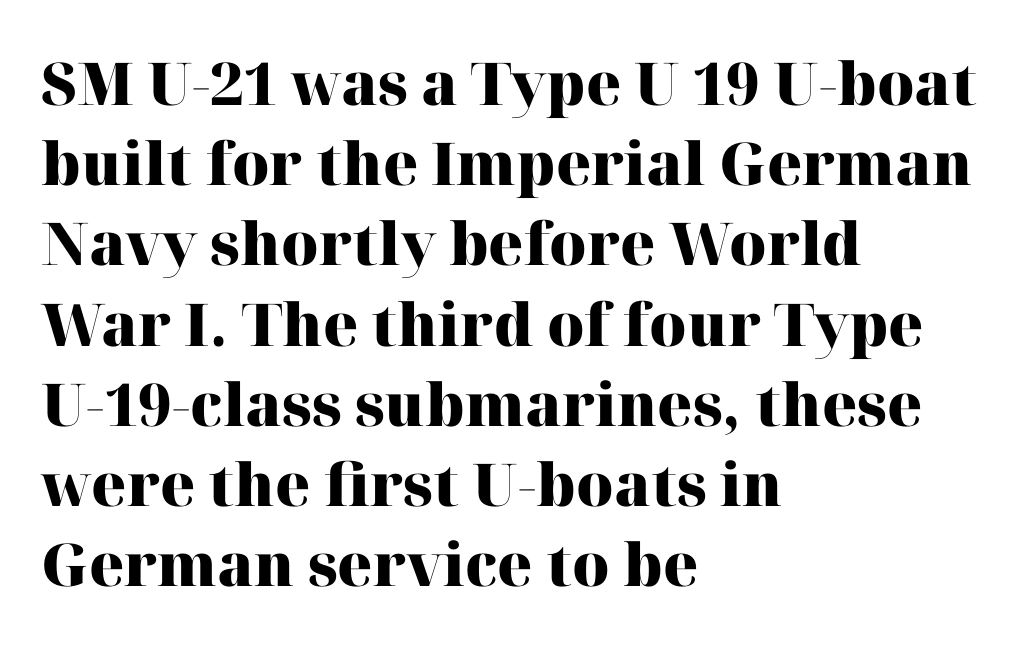
Type style note: has serifs. You can tell it's not italic because the verticals are truly vertical. You could not count columns in this text — the font is proportionally spaced. Decoration check: the copy has no underline.
